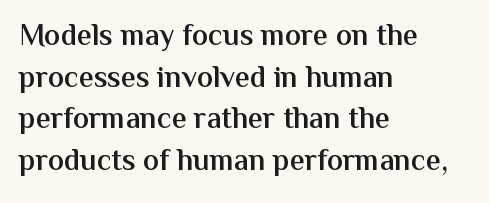
The image shows 30 px semibold sans-serif type, upright; set left-aligned, normal line spacing (1.39x), normal letter spacing, not underlined; medium stroke contrast and a medium x-height.
